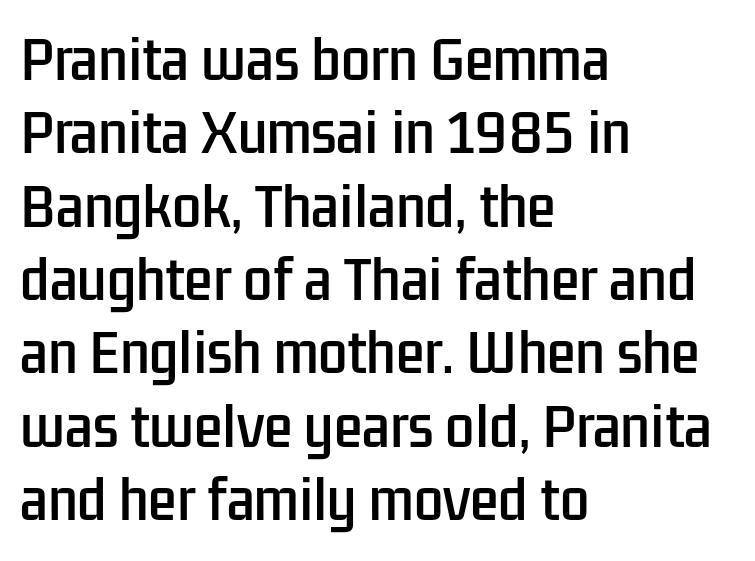
Notice how descenders clear the ascenders below comfortably — that's standard leading. The rendering uses natural spacing where letterforms have individual widths. Line starts are locked; line ends wander. This rendering features lettering with no underline. Look at the bottom of the vertical strokes: they stop flat, with no serifs.
